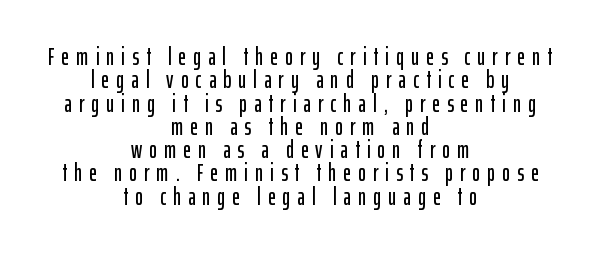
Q: Is the text italic (slanted)? A: No, it is upright.
Q: Is the text underlined? A: No.
Q: How is the paragraph aligned? A: Centered.
Q: Is the spacing between letters normal or unusually wide? A: Unusually wide.
Q: Is the spacing between lines tight, normal or loose? A: Tight.
